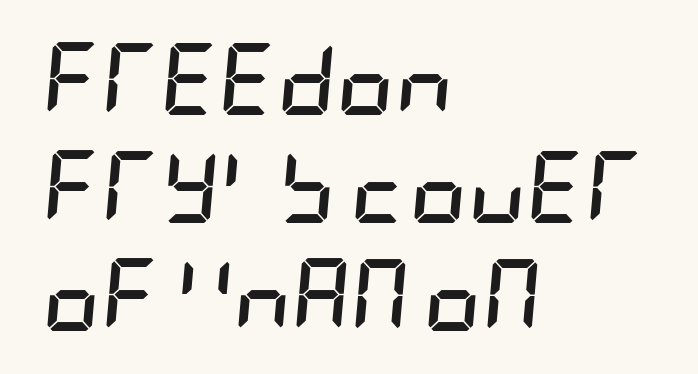
Q: Is the text bold? A: Yes.
Q: Is the text italic (slanted)? A: Yes, it leans right by about 5 degrees.
Q: Is the text underlined? A: No.
Q: How is the paragraph aligned? A: Left-aligned.
Q: Is the spacing between letters normal or unusually wide? A: Normal.
Q: Is the spacing between lines tight, normal or loose? A: Normal.
Q: Width (condensed, normal, or wide)? A: Condensed.
Q: Stroke contrast? A: Low.
Q: x-height? A: Large.
